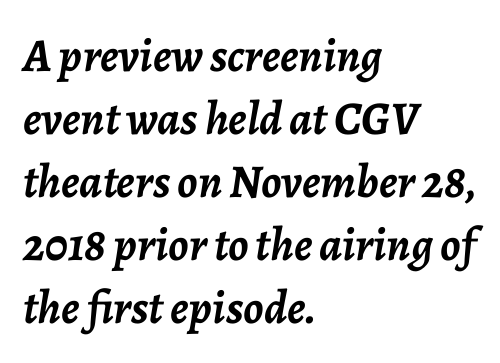
The image shows 47 px semibold type, italic (leaning right); set left-aligned, normal line spacing (1.34x), normal letter spacing, not underlined; low stroke contrast and a medium x-height.
